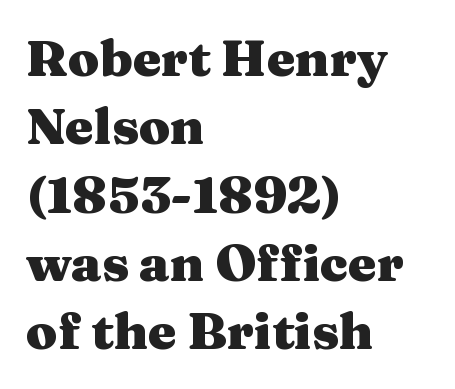
A serif font was chosen for this passage. All the whitespace from short lines collects on the right. Caption: standard tracking, unaltered. I'd describe the lettering as bold — thick and assertive.
